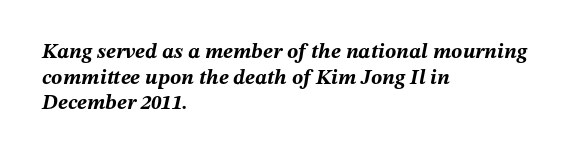
These lines keep a tight, regular rhythm from letter to letter. Just letters on the line, the space beneath them empty. Stroke thickness is high; the sample reads as a true bold. Looking at the ascenders, they clearly lean. Short and long lines alike share a common starting point at left.
